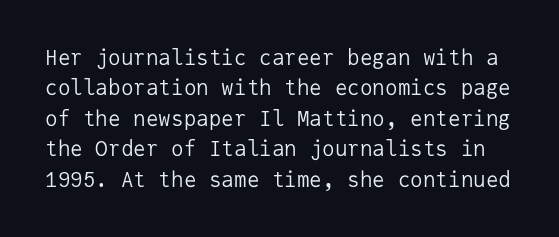
The line texture is even and compact thanks to regular tracking. Rows of type keep a routine distance in the vertical direction. The space directly below the letters is spotless. The letters stand upright; this is a roman face. The strokes carry an ordinary text weight at most.
